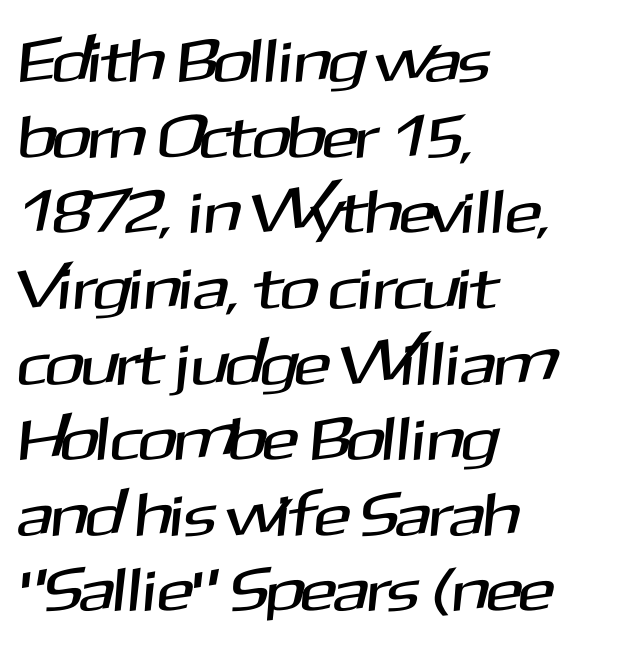
The image shows 61 px sans-serif type; set left-aligned, line spacing 1.24x, normal letter spacing, not underlined; medium stroke contrast and a medium x-height.
